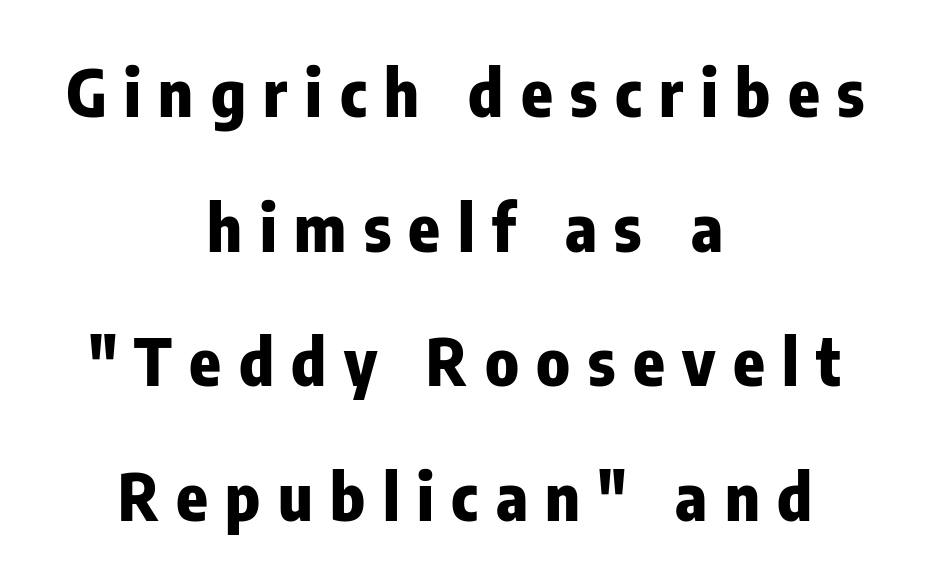
The image shows 65 px heavy, condensed sans-serif type, upright; set centered, loose line spacing (2.07x), unusually wide letter spacing (+0.27 em), not underlined; low stroke contrast and a medium x-height.
